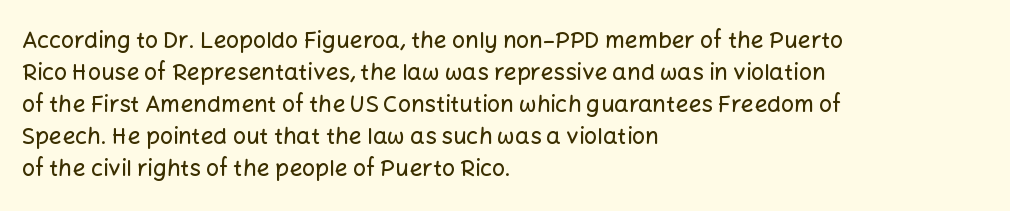
Q: Is the text italic (slanted)? A: No, it is upright.
Q: Is the text underlined? A: No.
Q: How is the paragraph aligned? A: Left-aligned.
Q: Is the spacing between letters normal or unusually wide? A: Normal.
Q: Is the spacing between lines tight, normal or loose? A: Normal.
